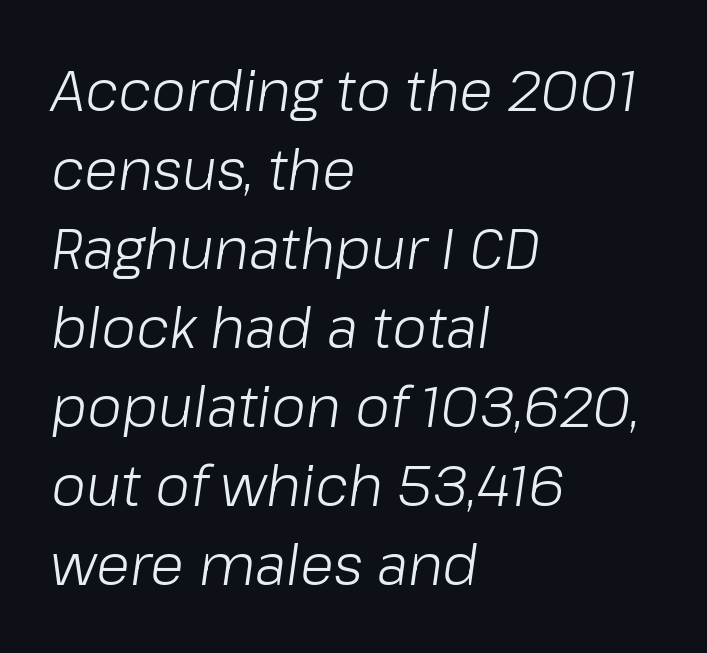
Q: Is the text bold? A: No.
Q: Is the text italic (slanted)? A: Yes, it leans right by about 8 degrees.
Q: Is the text underlined? A: No.
Q: How is the paragraph aligned? A: Left-aligned.
Q: Is the spacing between letters normal or unusually wide? A: Normal.
Q: Is the spacing between lines tight, normal or loose? A: Normal.
Q: Width (condensed, normal, or wide)? A: Normal.
Q: Stroke contrast? A: Low.
Q: x-height? A: Medium.
Q: Monospaced? A: No.
